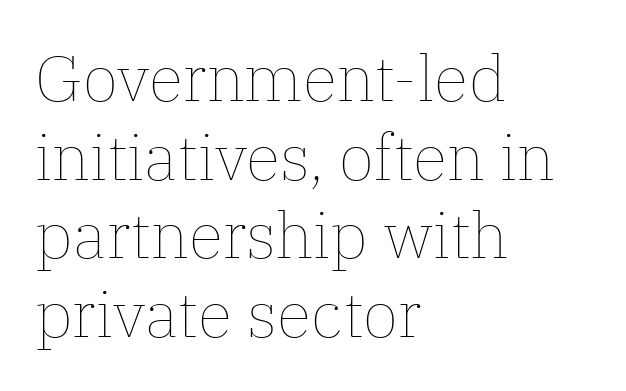
The image shows 64 px thin type, upright; set left-aligned, line spacing 1.23x, normal letter spacing, not underlined; low stroke contrast and a medium x-height.
